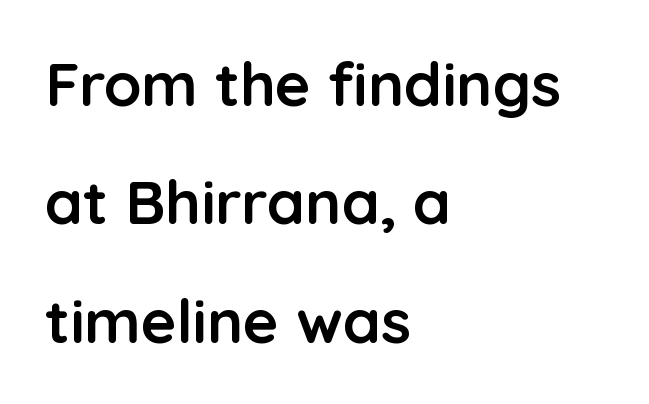
Q: Is the text bold? A: Yes.
Q: Is the text italic (slanted)? A: No, it is upright.
Q: Is the typeface a serif or a sans-serif typeface? A: Sans-serif.
Q: Is the text underlined? A: No.
Q: How is the paragraph aligned? A: Left-aligned.
Q: Is the spacing between letters normal or unusually wide? A: Normal.
Q: Is the spacing between lines tight, normal or loose? A: Loose.
Q: Width (condensed, normal, or wide)? A: Normal.
Q: Stroke contrast? A: Low.
Q: x-height? A: Medium.
Q: Monospaced? A: No.
